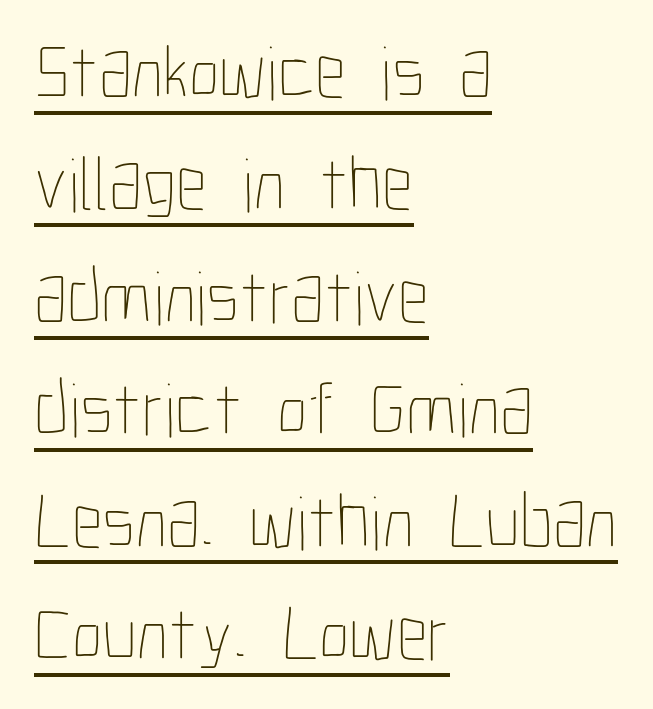
Rendered with straight, roman letterforms. Caption: face not bold, strokes unweighted. Note the varied advance widths — an 'i' is clearly narrower than an 'm'. The glyphs are accompanied by a horizontal stroke just below them.
